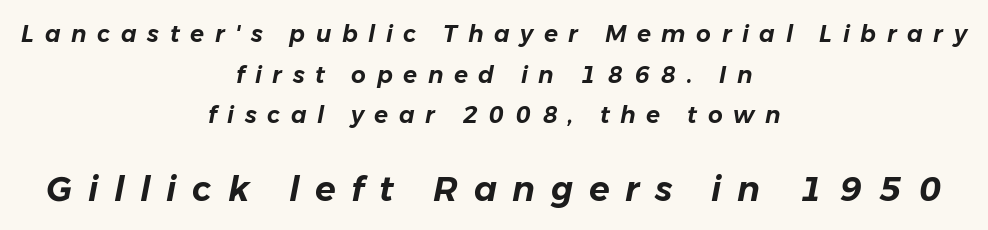
The image shows 34 px text type, italic (leaning right); set centered, line spacing 1.77x, unusually wide letter spacing (+0.46 em), not underlined; the second (bottom) block is 1.48x larger; low stroke contrast and a medium x-height.
